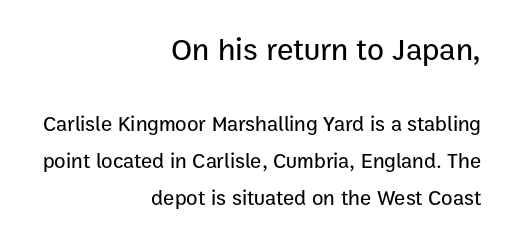
{"serif": "no", "italic": "no", "width": "normal", "stroke_contrast": "low", "x_height": "medium", "monospaced": "no", "underline": "no", "align": "right", "line_spacing_ratio": 1.76, "letter_spacing": "normal", "letter_spacing_em": 0.0, "larger_block": "first", "size_ratio": 1.48, "glyph_px": 31}
